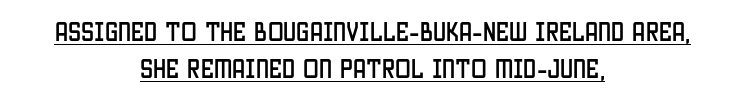
Q: Is the text italic (slanted)? A: No, it is upright.
Q: Is the text underlined? A: Yes.
Q: How is the paragraph aligned? A: Centered.
Q: Is the spacing between letters normal or unusually wide? A: Normal.
